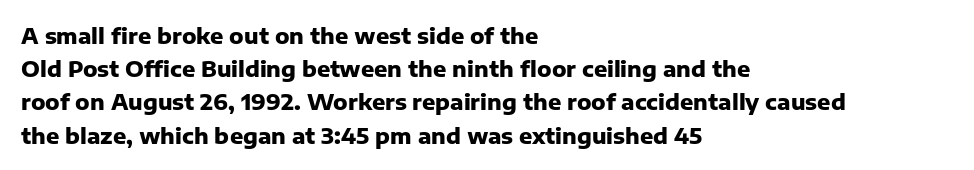
{"italic": "no", "bold": "yes", "underline": "no", "align": "left", "line_spacing": "normal", "line_spacing_ratio": 1.51, "letter_spacing": "normal", "letter_spacing_em": 0.0, "glyph_px": 22}
